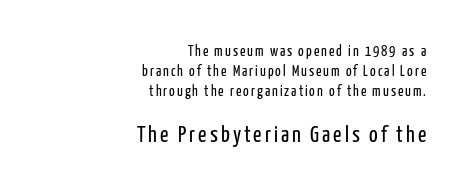
Q: Is the text bold? A: No.
Q: Is the text italic (slanted)? A: No, it is upright.
Q: Is the text underlined? A: No.
Q: How is the paragraph aligned? A: Right-aligned.
Q: Is the spacing between lines tight, normal or loose? A: Normal.
Q: Which block of text is set in a larger size, the first (top) or the second (bottom)? A: The second (bottom) one.
